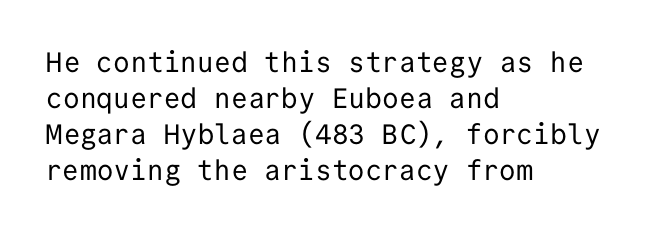
{"serif": "no", "italic": "no", "bold": "no", "weight": "regular", "width": "normal", "stroke_contrast": "low", "x_height": "medium", "monospaced": "yes", "underline": "no", "align": "left", "line_spacing": "normal", "line_spacing_ratio": 1.28, "letter_spacing": "normal", "letter_spacing_em": 0.0, "glyph_px": 28}
